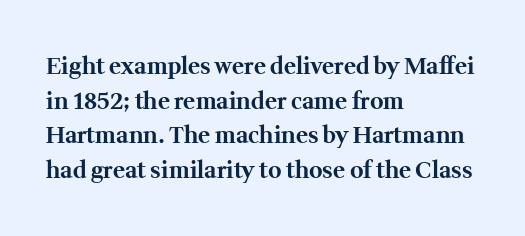
{"italic": "no", "bold": "yes", "underline": "no", "align": "left", "line_spacing": "normal", "line_spacing_ratio": 1.51, "letter_spacing": "normal", "letter_spacing_em": 0.0, "glyph_px": 23}
